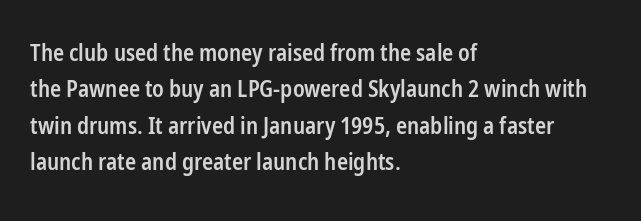
{"italic": "no", "bold": "semi", "underline": "no", "align": "left", "line_spacing": "normal", "line_spacing_ratio": 1.58, "letter_spacing": "normal", "letter_spacing_em": 0.0, "glyph_px": 23}
